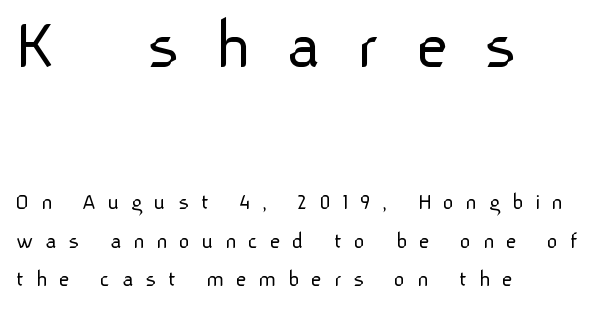
{"serif": "no", "italic": "no", "bold": "no", "weight": "light", "width": "normal", "stroke_contrast": "low", "x_height": "medium", "monospaced": "no", "underline": "no", "align": "left", "line_spacing": "normal", "line_spacing_ratio": 1.61, "letter_spacing": "wide", "letter_spacing_em": 0.48, "larger_block": "first", "size_ratio": 3.04, "glyph_px": 73}
